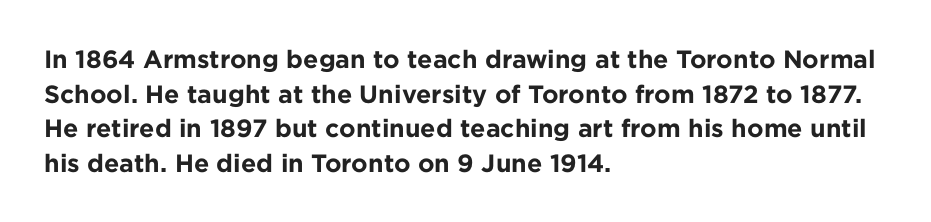
Q: Is the text bold? A: Yes.
Q: Is the text italic (slanted)? A: No, it is upright.
Q: Is the text underlined? A: No.
Q: How is the paragraph aligned? A: Left-aligned.
Q: Is the spacing between letters normal or unusually wide? A: Normal.
Q: Is the spacing between lines tight, normal or loose? A: Normal.
